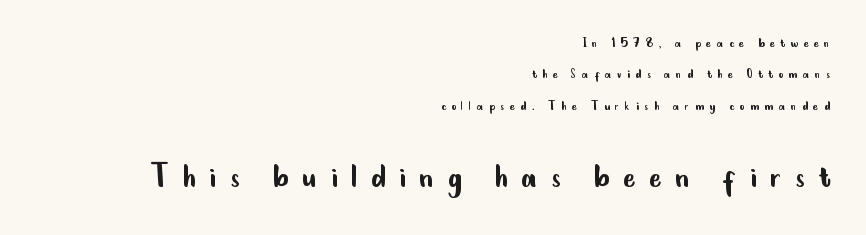
{"serif": "no", "italic": "no", "bold": "no", "weight": "regular", "width": "condensed", "stroke_contrast": "low", "x_height": "small", "monospaced": "no", "underline": "no", "align": "right", "line_spacing": "loose", "line_spacing_ratio": 2.1, "letter_spacing": "wide", "letter_spacing_em": 0.36, "larger_block": "second", "size_ratio": 2.47, "glyph_px": 37}
